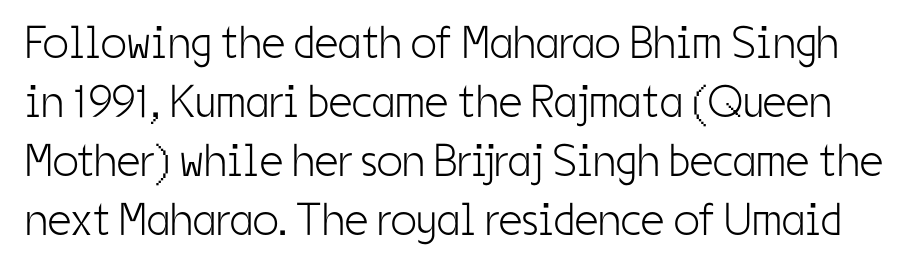
Q: Is the text bold? A: No.
Q: Is the text italic (slanted)? A: No, it is upright.
Q: Is the typeface a serif or a sans-serif typeface? A: Sans-serif.
Q: Is the text underlined? A: No.
Q: Is the spacing between letters normal or unusually wide? A: Normal.
Q: Is the spacing between lines tight, normal or loose? A: Normal.
Q: Width (condensed, normal, or wide)? A: Condensed.
Q: Stroke contrast? A: Low.
Q: x-height? A: Medium.
Q: Monospaced? A: No.
